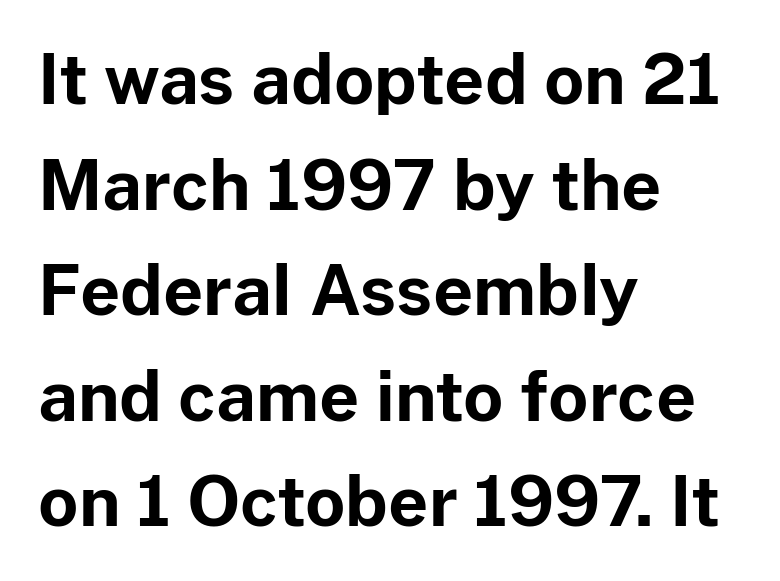
{"serif": "no", "italic": "no", "bold": "yes", "weight": "bold", "width": "normal", "stroke_contrast": "low", "x_height": "medium", "monospaced": "no", "underline": "no", "align": "left", "line_spacing": "normal", "line_spacing_ratio": 1.53, "letter_spacing": "normal", "letter_spacing_em": 0.0, "glyph_px": 69}
